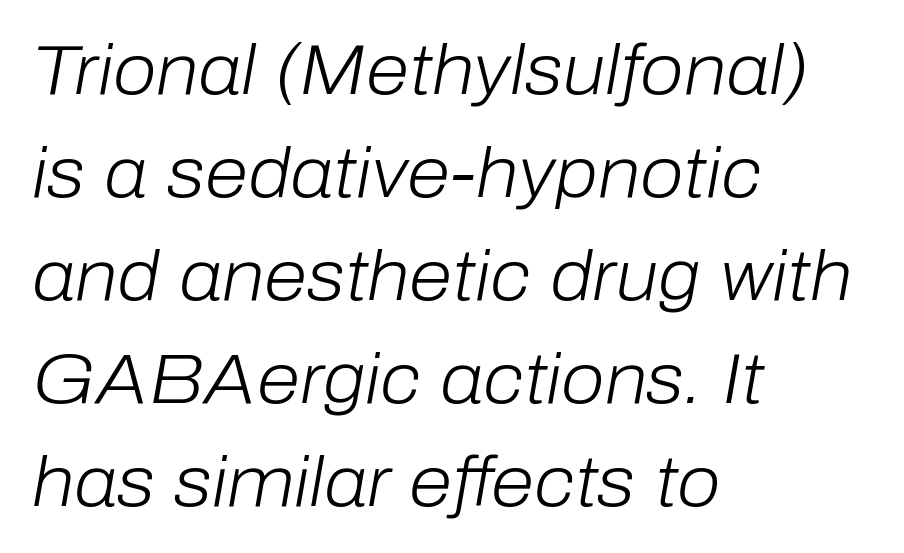
Think of a printed novel: that variable character pitch is what you see here. Compared with a centered layout, this one pins lines to the left instead. Clear beneath every line of the passage. The weight would be labelled regular, book, light, or lighter still. Notice how descenders clear the ascenders below comfortably — that's standard leading. When letters slant like this, we call the style italic.
